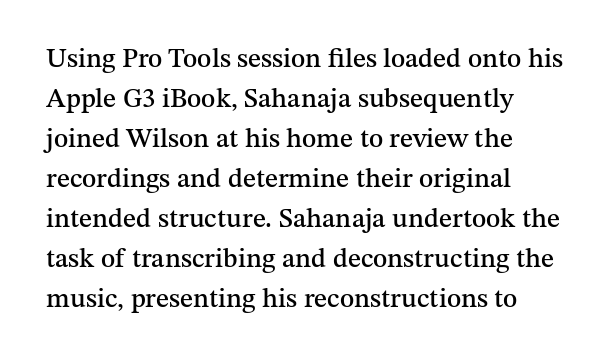
The image shows 27 px text type, upright; set left-aligned, normal line spacing (1.48x), normal letter spacing, not underlined.
